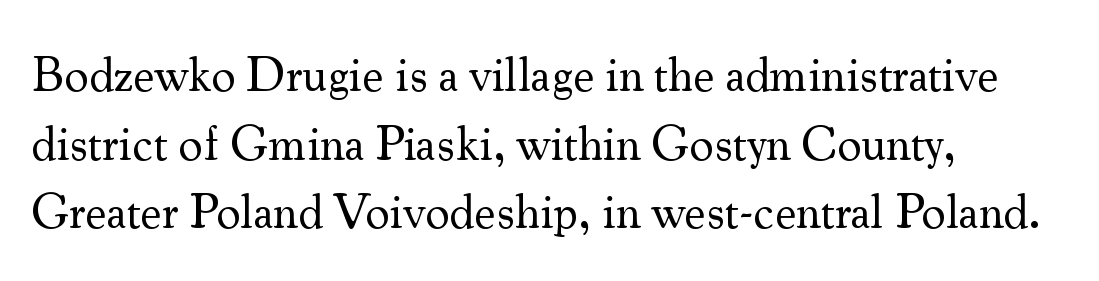
The image shows 48 px regular-weight serif type, upright; set left-aligned, normal line spacing (1.43x), normal letter spacing, not underlined; medium stroke contrast and a small x-height.
